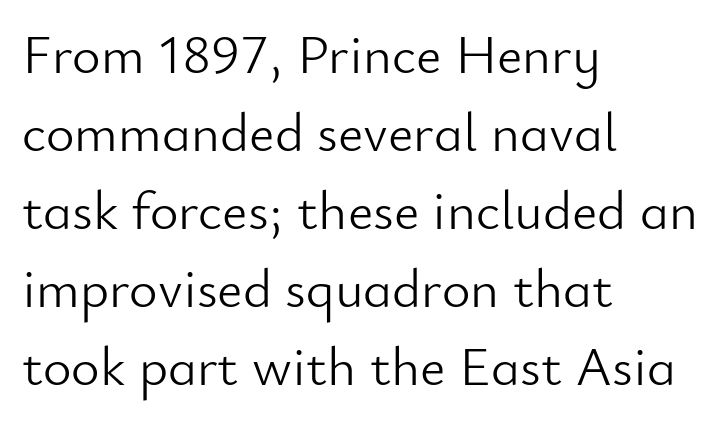
The image shows 55 px light sans-serif type, upright; set left-aligned, normal line spacing (1.42x), normal letter spacing, not underlined; low stroke contrast and a small x-height.
